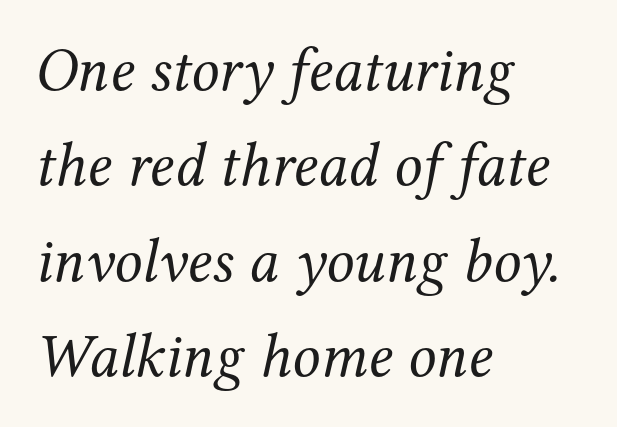
{"serif": "yes", "italic": "yes", "lean": "right", "slant_degrees": 12, "bold": "no", "weight": "regular", "width": "normal", "stroke_contrast": "medium", "x_height": "medium", "monospaced": "no", "underline": "no", "align": "left", "line_spacing": "normal", "line_spacing_ratio": 1.54, "letter_spacing": "normal", "letter_spacing_em": 0.0, "glyph_px": 62}
